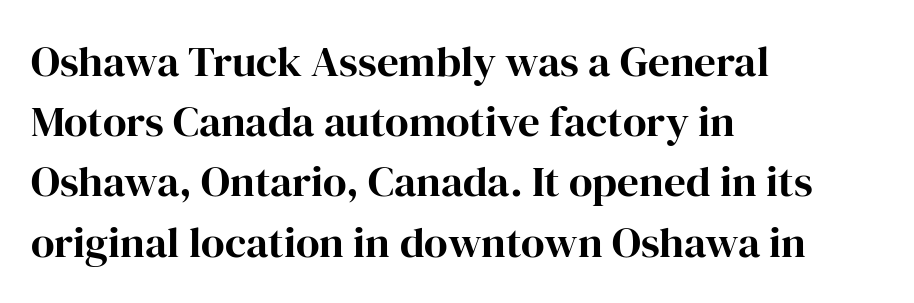
{"serif": "yes", "italic": "no", "width": "normal", "stroke_contrast": "high", "x_height": "medium", "monospaced": "no", "underline": "no", "align": "left", "line_spacing": "normal", "line_spacing_ratio": 1.4, "letter_spacing": "normal", "letter_spacing_em": 0.0, "glyph_px": 43}
